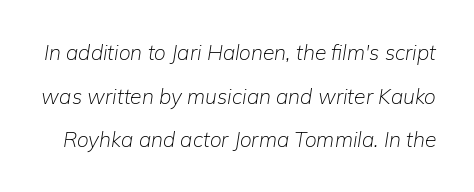
{"italic": "yes", "lean": "right", "slant_degrees": 9, "bold": "no", "underline": "no", "line_spacing": "loose", "line_spacing_ratio": 2.08, "letter_spacing": "normal", "letter_spacing_em": 0.0, "glyph_px": 21}
